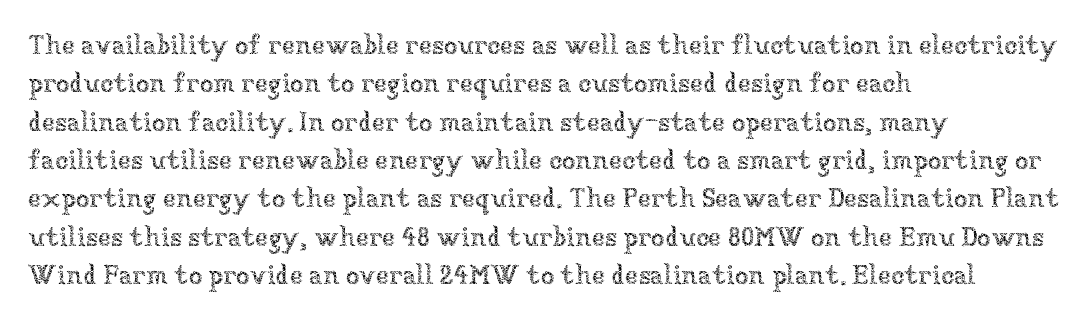
Every row of glyphs begins at an identical x-position on the left. A roman cut, with each character standing at attention. Does the leading feel generous? No, just average. The tracking reads as untouched default to a designer's eye.
